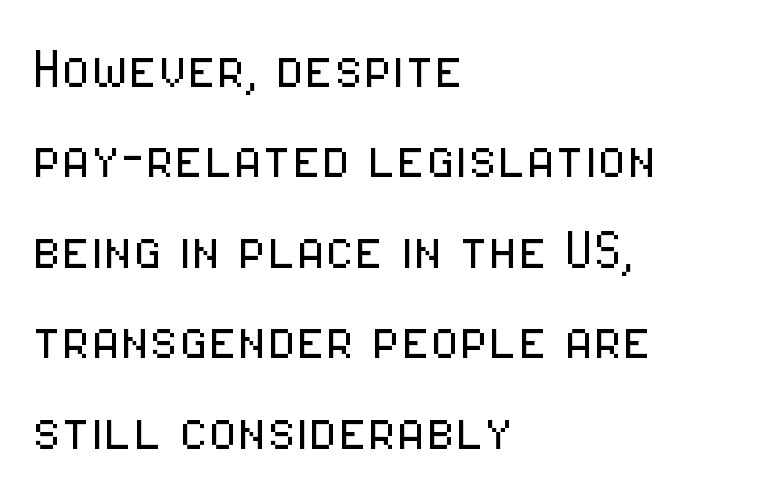
The image shows 67 px light, condensed sans-serif type, upright; set left-aligned, normal line spacing (1.35x), normal letter spacing, not underlined; low stroke contrast and a medium x-height.
